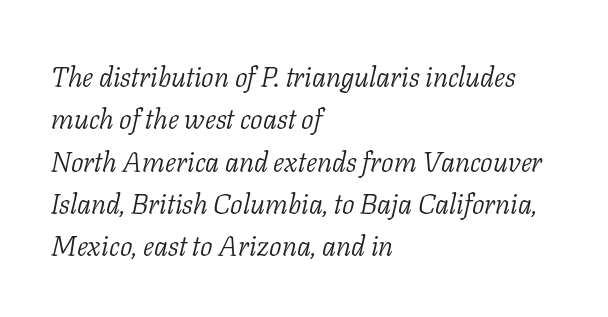
Line starts are locked; line ends wander. Rows of type keep a routine distance in the vertical direction. This sample has the flowing, uneven cadence of proportional lettering. The font sits on the lighter half of the weight spectrum, regular included.
